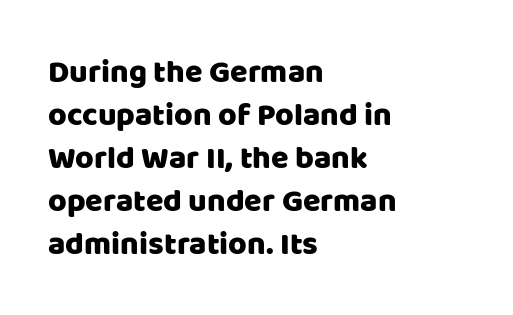
Q: Is the text italic (slanted)? A: No, it is upright.
Q: Is the typeface a serif or a sans-serif typeface? A: Sans-serif.
Q: Is the text underlined? A: No.
Q: How is the paragraph aligned? A: Left-aligned.
Q: Is the spacing between letters normal or unusually wide? A: Normal.
Q: Is the spacing between lines tight, normal or loose? A: Normal.
Q: Width (condensed, normal, or wide)? A: Normal.
Q: Stroke contrast? A: Low.
Q: x-height? A: Large.
Q: Monospaced? A: No.
